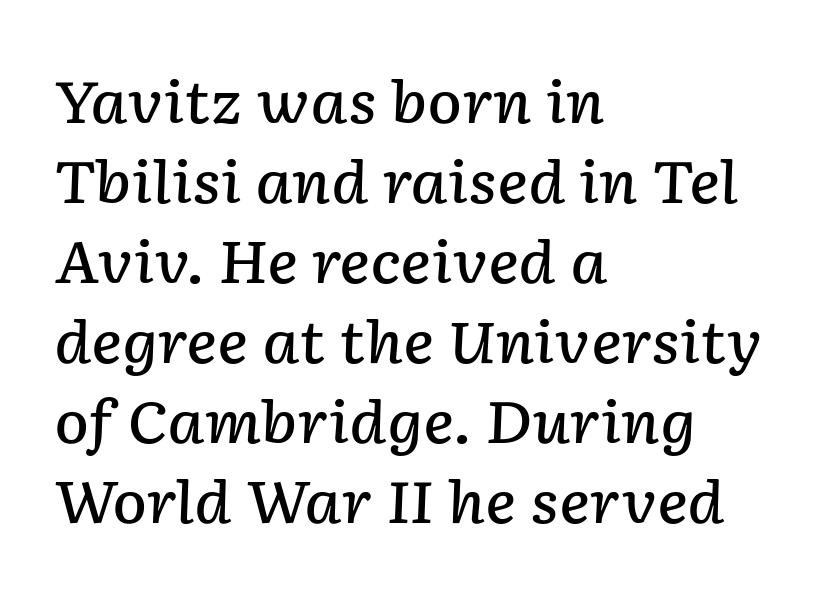
{"italic": "yes", "lean": "right", "slant_degrees": 2, "bold": "semi", "weight": "semibold", "width": "normal", "stroke_contrast": "low", "x_height": "medium", "monospaced": "no", "underline": "no", "align": "left", "line_spacing": "normal", "line_spacing_ratio": 1.38, "letter_spacing": "normal", "letter_spacing_em": 0.0, "glyph_px": 58}
